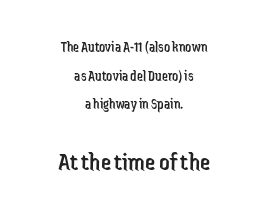
The image shows 26 px text type, upright; set centered, loose line spacing (1.91x), normal letter spacing, not underlined; the second (bottom) block is 1.73x larger.
